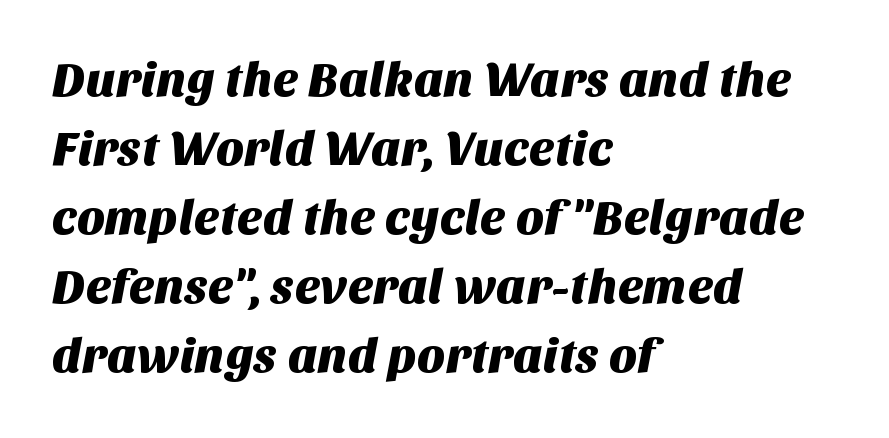
These lines are set flush left with a ragged right edge. Classification — sans serif. The passage shown is not underscored anywhere. The line-height multiplier appears to be the usual default.
